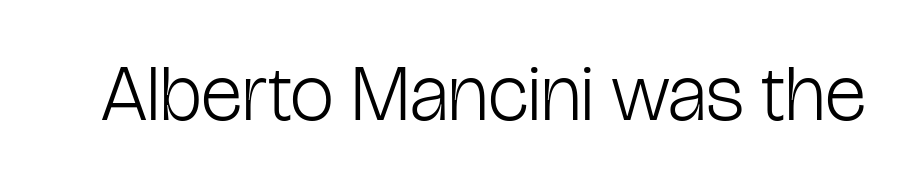
{"serif": "no", "italic": "no", "bold": "no", "weight": "light", "width": "condensed", "stroke_contrast": "low", "x_height": "medium", "monospaced": "no", "underline": "no", "letter_spacing": "normal", "letter_spacing_em": 0.0, "glyph_px": 79}
